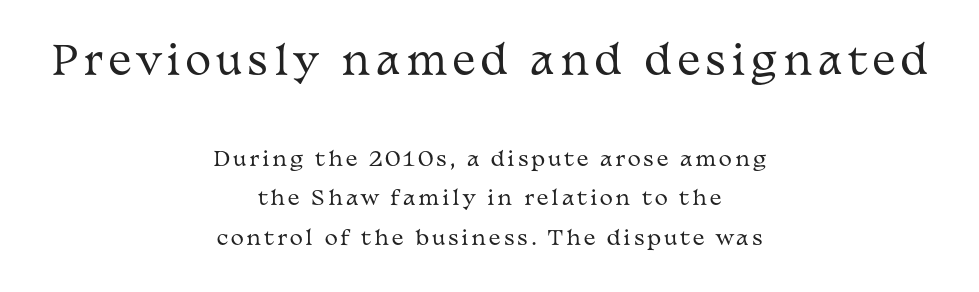
{"serif": "yes", "italic": "no", "bold": "no", "weight": "regular", "width": "wide", "stroke_contrast": "medium", "x_height": "medium", "monospaced": "no", "underline": "no", "align": "center", "line_spacing": "loose", "line_spacing_ratio": 1.97, "larger_block": "first", "size_ratio": 1.95, "glyph_px": 39}
